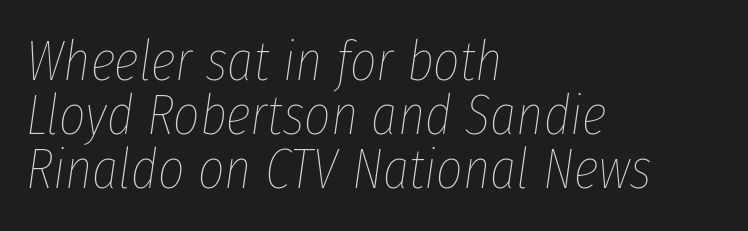
{"italic": "yes", "lean": "right", "slant_degrees": 8, "bold": "no", "weight": "thin", "width": "condensed", "stroke_contrast": "low", "x_height": "medium", "monospaced": "no", "underline": "no", "align": "left", "line_spacing": "tight", "line_spacing_ratio": 0.95, "letter_spacing": "normal", "letter_spacing_em": 0.0, "glyph_px": 57}
